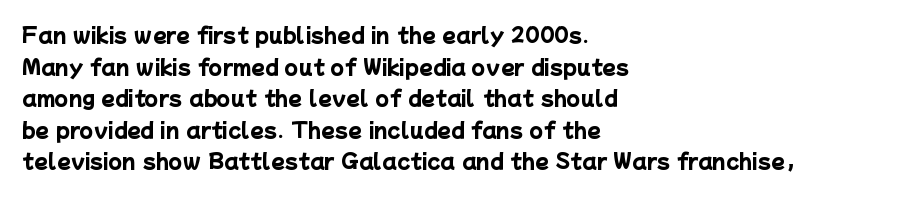
The image shows 20 px bold type; set left-aligned, normal line spacing (1.58x), normal letter spacing, not underlined.
